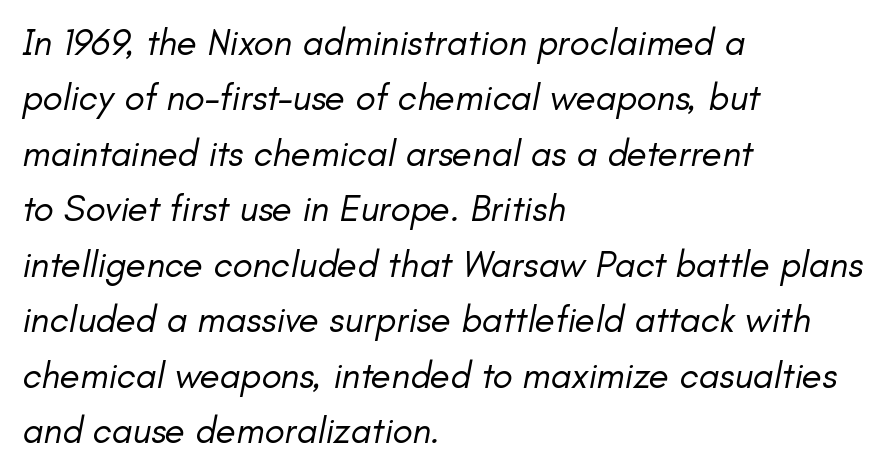
Q: Is the text bold? A: No.
Q: Is the text italic (slanted)? A: Yes, it leans right by about 11 degrees.
Q: Is the text underlined? A: No.
Q: How is the paragraph aligned? A: Left-aligned.
Q: Is the spacing between letters normal or unusually wide? A: Normal.
Q: Is the spacing between lines tight, normal or loose? A: Normal.
Q: Width (condensed, normal, or wide)? A: Normal.
Q: Stroke contrast? A: Low.
Q: x-height? A: Small.
Q: Monospaced? A: No.
